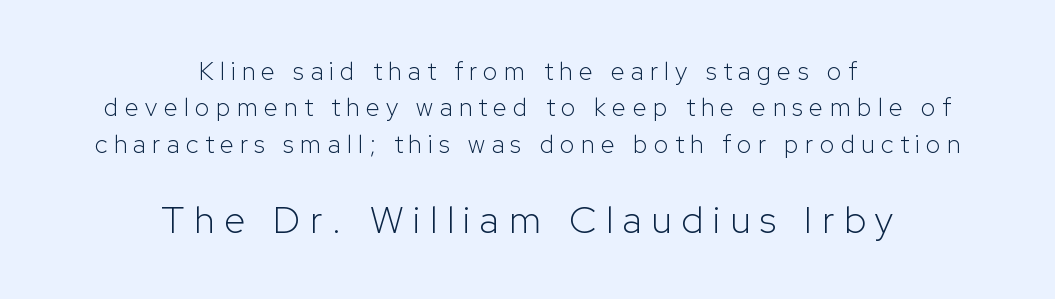
Q: Is the text bold? A: No.
Q: Is the text italic (slanted)? A: No, it is upright.
Q: Is the typeface a serif or a sans-serif typeface? A: Sans-serif.
Q: Is the text underlined? A: No.
Q: How is the paragraph aligned? A: Centered.
Q: Is the spacing between letters normal or unusually wide? A: Unusually wide.
Q: Is the spacing between lines tight, normal or loose? A: Normal.
Q: Which block of text is set in a larger size, the first (top) or the second (bottom)? A: The second (bottom) one.
Q: Width (condensed, normal, or wide)? A: Normal.
Q: Stroke contrast? A: Low.
Q: x-height? A: Medium.
Q: Monospaced? A: No.
